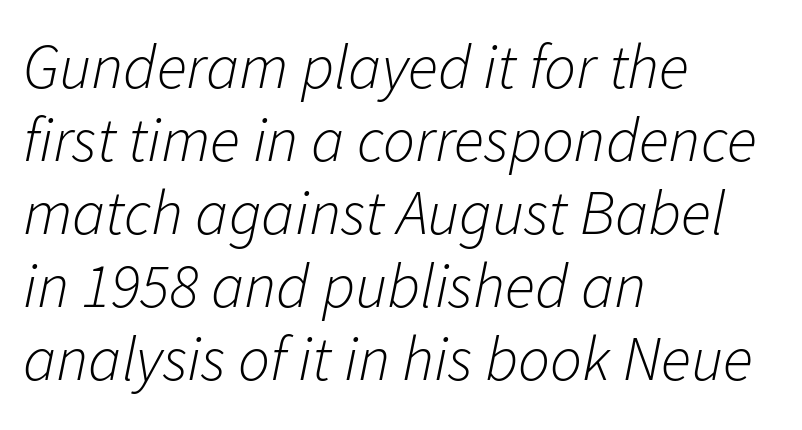
Q: Is the text bold? A: No.
Q: Is the text italic (slanted)? A: Yes, it leans right by about 11 degrees.
Q: Is the text underlined? A: No.
Q: How is the paragraph aligned? A: Left-aligned.
Q: Is the spacing between letters normal or unusually wide? A: Normal.
Q: Width (condensed, normal, or wide)? A: Normal.
Q: Stroke contrast? A: Low.
Q: x-height? A: Medium.
Q: Monospaced? A: No.
